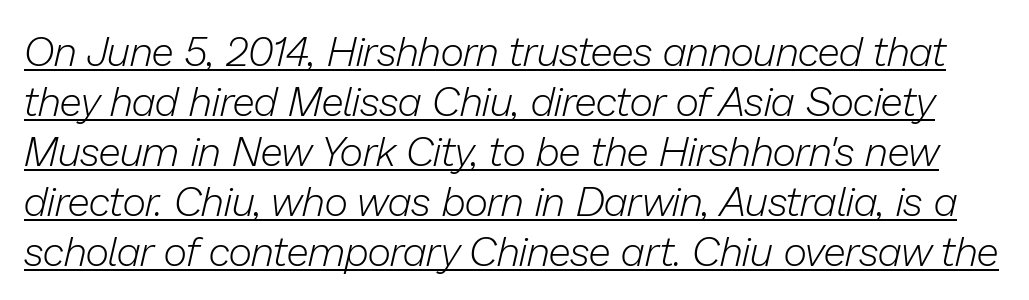
{"italic": "yes", "lean": "right", "slant_degrees": 13, "bold": "no", "weight": "light", "width": "normal", "stroke_contrast": "low", "x_height": "medium", "monospaced": "no", "underline": "yes", "line_spacing_ratio": 1.22, "letter_spacing": "normal", "letter_spacing_em": 0.0, "glyph_px": 41}
